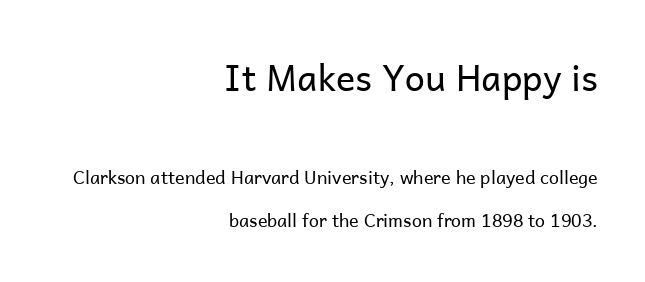
The image shows 36 px regular-weight sans-serif type, upright; set right-aligned, loose line spacing (2.39x), normal letter spacing, not underlined; the first (top) block is 2.0x larger; low stroke contrast and a medium x-height.
